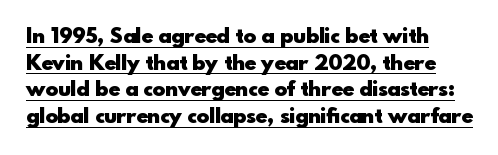
The image shows 21 px bold type, upright; set normal line spacing (1.27x), normal letter spacing, underlined.
